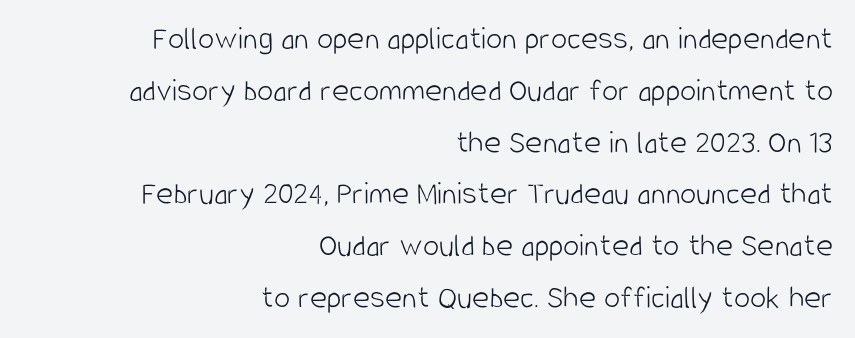
{"serif": "no", "italic": "no", "bold": "no", "weight": "light", "width": "condensed", "stroke_contrast": "low", "x_height": "large", "monospaced": "no", "underline": "no", "align": "right", "line_spacing": "normal", "line_spacing_ratio": 1.57, "letter_spacing": "normal", "letter_spacing_em": 0.0, "glyph_px": 33}
